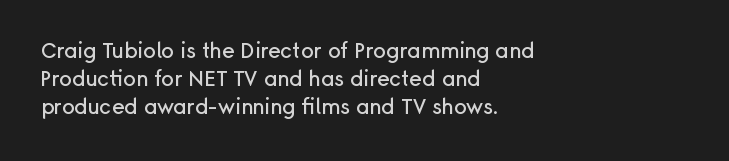
The image shows 21 px text type, upright; set left-aligned, normal line spacing (1.33x), normal letter spacing, not underlined.
